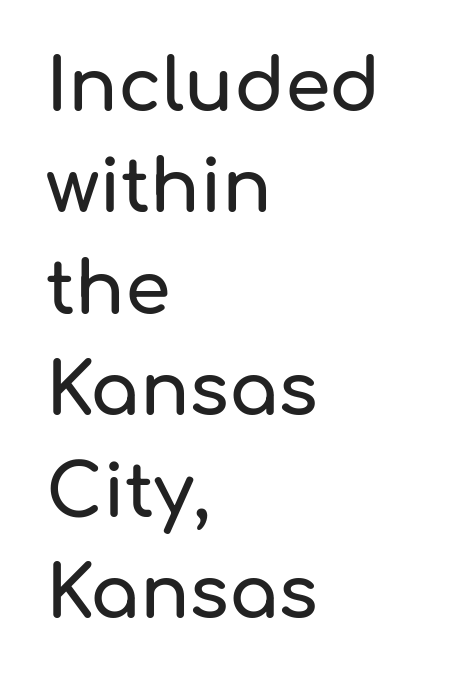
Q: Is the text italic (slanted)? A: No, it is upright.
Q: Is the typeface a serif or a sans-serif typeface? A: Sans-serif.
Q: Is the text underlined? A: No.
Q: How is the paragraph aligned? A: Left-aligned.
Q: Is the spacing between letters normal or unusually wide? A: Normal.
Q: Is the spacing between lines tight, normal or loose? A: Normal.
Q: Width (condensed, normal, or wide)? A: Normal.
Q: Stroke contrast? A: Low.
Q: x-height? A: Medium.
Q: Monospaced? A: No.
